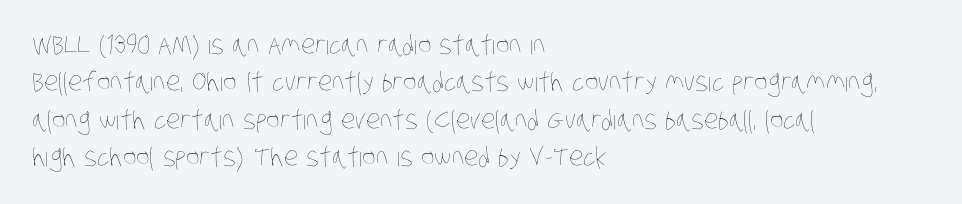
The image shows 26 px text type; set left-aligned, normal line spacing (1.44x), normal letter spacing, not underlined.
